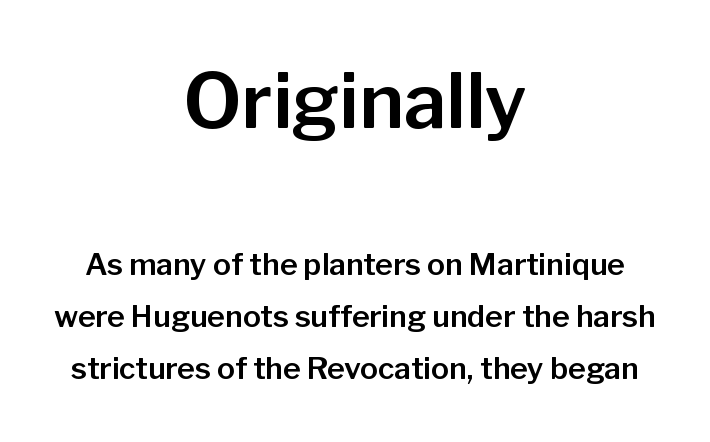
{"serif": "no", "italic": "no", "width": "normal", "stroke_contrast": "low", "x_height": "medium", "monospaced": "no", "underline": "no", "align": "center", "line_spacing_ratio": 1.73, "letter_spacing": "normal", "letter_spacing_em": 0.0, "larger_block": "first", "size_ratio": 2.53, "glyph_px": 76}
